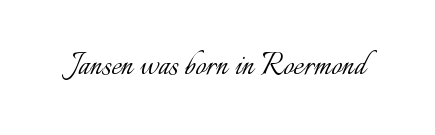
Q: Is the text bold? A: No.
Q: Is the text italic (slanted)? A: Yes.
Q: Is the text underlined? A: No.
Q: Is the spacing between letters normal or unusually wide? A: Normal.
Q: Width (condensed, normal, or wide)? A: Normal.
Q: Stroke contrast? A: Low.
Q: x-height? A: Small.
Q: Monospaced? A: No.
